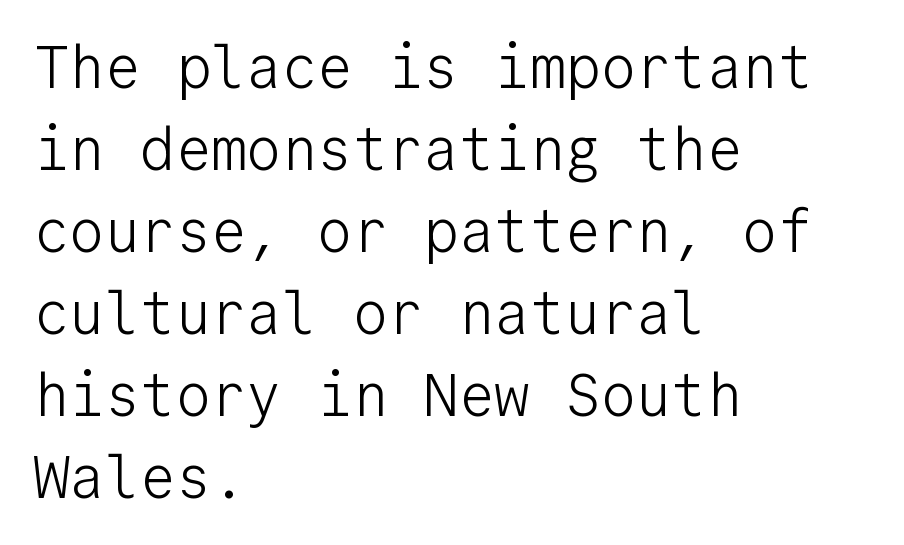
{"serif": "no", "italic": "no", "bold": "no", "weight": "light", "width": "normal", "stroke_contrast": "low", "x_height": "medium", "monospaced": "yes", "underline": "no", "align": "left", "line_spacing": "normal", "line_spacing_ratio": 1.39, "letter_spacing": "normal", "letter_spacing_em": 0.0, "glyph_px": 59}
